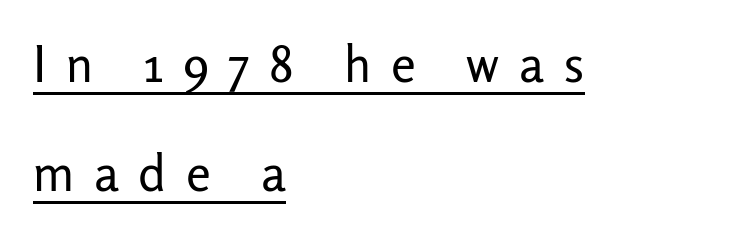
The image shows 50 px regular-weight sans-serif type, upright; set left-aligned, loose line spacing (2.18x), unusually wide letter spacing (+0.39 em), underlined; low stroke contrast and a medium x-height.
